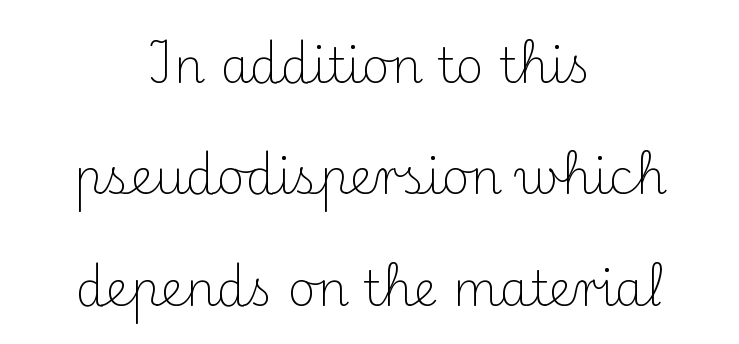
The passage shown stacks its lines with a broad gap. Weight: regular or lighter. Looks like regular typesetting: each glyph gets only the width it needs. Honestly, the letter spacing is just normal — you wouldn't notice it. You can tell it's not italic because the verticals are truly vertical.
